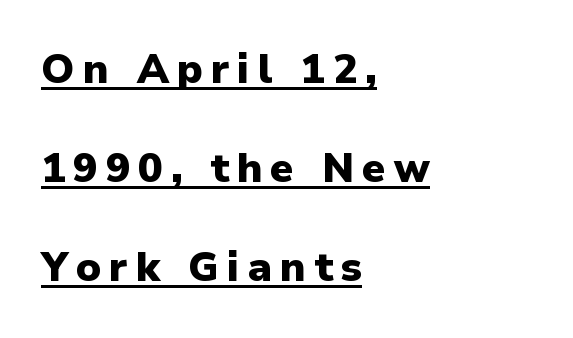
Check the space under the baseline: a stroke is drawn there. Stroke terminals: plain, sans-serif. The paragraph shown leans on its left margin. Each letter keeps its own natural width here, so spacing adapts to shape. The typography opts for an upright posture over an oblique one. Strokes here are thick enough to call this a true bold.
